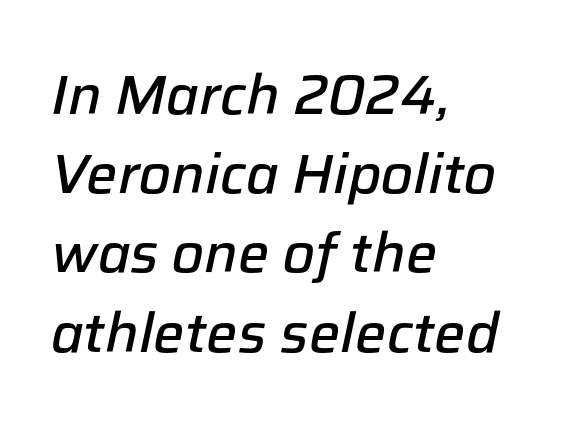
The image shows 55 px semibold type, italic (leaning right); set left-aligned, normal line spacing (1.44x), normal letter spacing, not underlined; low stroke contrast and a medium x-height.
